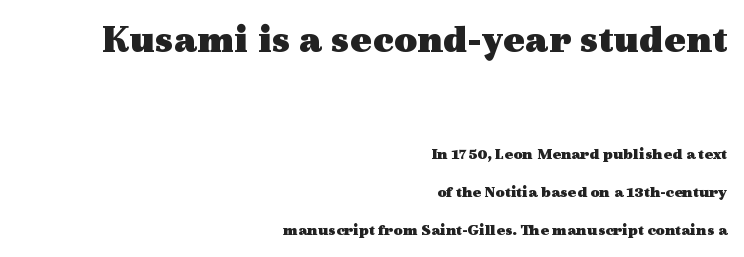
Q: Is the text bold? A: Yes.
Q: Is the text italic (slanted)? A: No, it is upright.
Q: Is the typeface a serif or a sans-serif typeface? A: Serif.
Q: Is the text underlined? A: No.
Q: How is the paragraph aligned? A: Right-aligned.
Q: Is the spacing between letters normal or unusually wide? A: Normal.
Q: Is the spacing between lines tight, normal or loose? A: Loose.
Q: Which block of text is set in a larger size, the first (top) or the second (bottom)? A: The first (top) one.
Q: Width (condensed, normal, or wide)? A: Wide.
Q: x-height? A: Medium.
Q: Monospaced? A: No.
